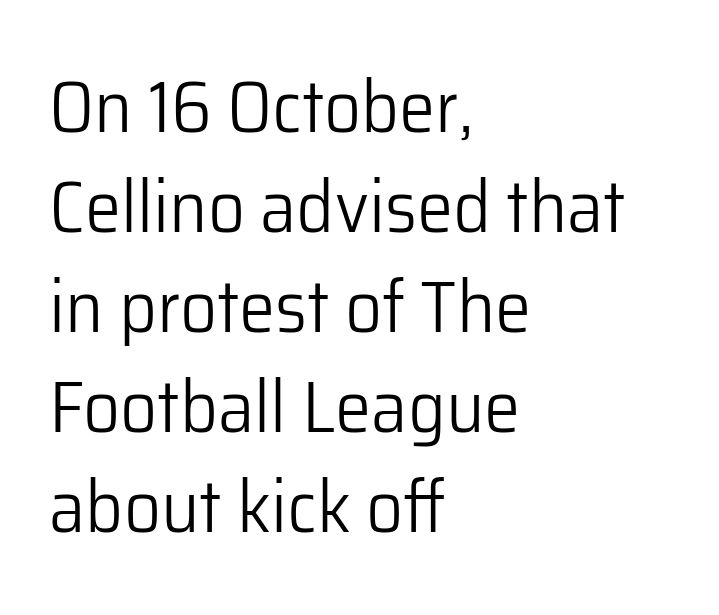
The letters advance in unequal steps, a hallmark of proportional type. The lines sit at an ordinary, default distance from one another. The letterforms sit at book weight or below. The strip under each line holds only bare page.
